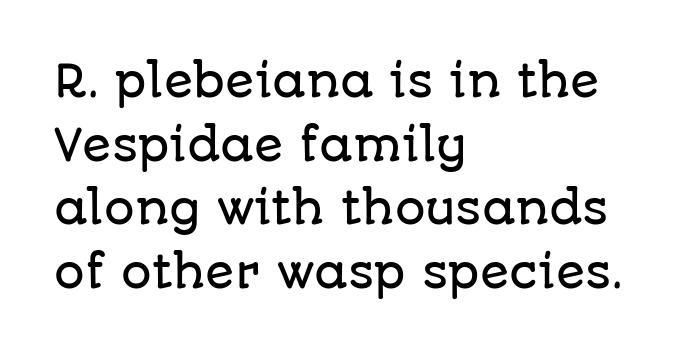
The image shows 43 px sans-serif type, upright; set left-aligned, normal line spacing (1.48x), normal letter spacing, not underlined; low stroke contrast and a large x-height.
